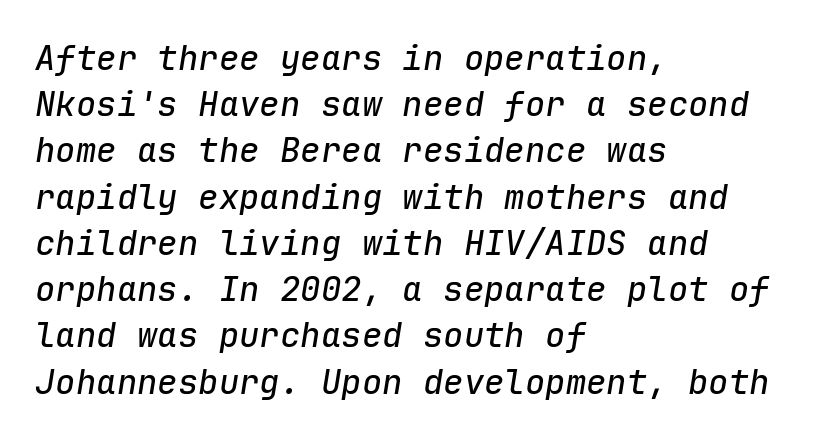
Observe the lean: these are italic letterforms. The face used here is monospaced, like something from a code editor. The gaps between neighbouring characters are ordinary and unremarkable. Layout note: lines flush left.
